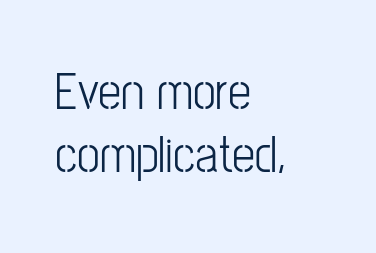
The image shows 52 px light, condensed sans-serif type, upright; set left-aligned, line spacing 1.22x, normal letter spacing, not underlined; low stroke contrast and a medium x-height.
